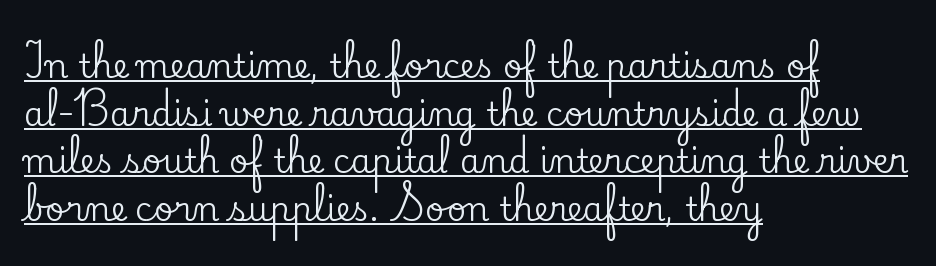
The image shows 33 px serif type, upright; set left-aligned, normal line spacing (1.44x), normal letter spacing, underlined; low stroke contrast and a small x-height.
